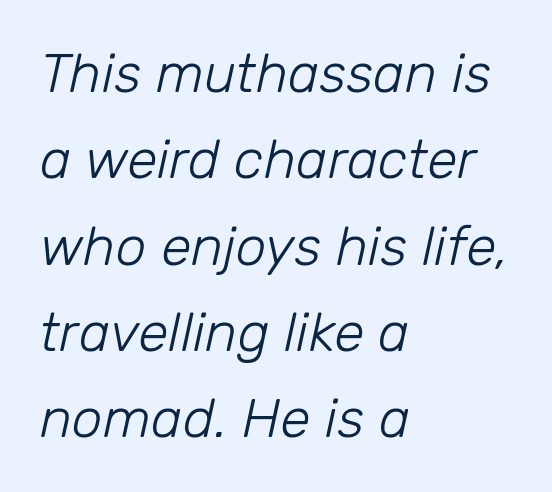
The image shows 55 px light type, italic (leaning right); set left-aligned, normal line spacing (1.57x), normal letter spacing, not underlined; low stroke contrast and a medium x-height.
